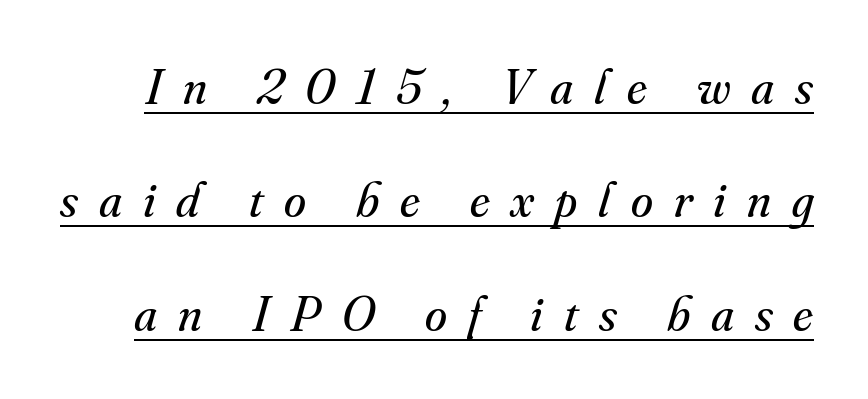
{"serif": "yes", "italic": "yes", "lean": "right", "slant_degrees": 16, "bold": "no", "weight": "regular", "width": "normal", "stroke_contrast": "medium", "x_height": "small", "monospaced": "no", "underline": "yes", "line_spacing": "loose", "line_spacing_ratio": 2.27, "letter_spacing": "wide", "letter_spacing_em": 0.42, "glyph_px": 50}
